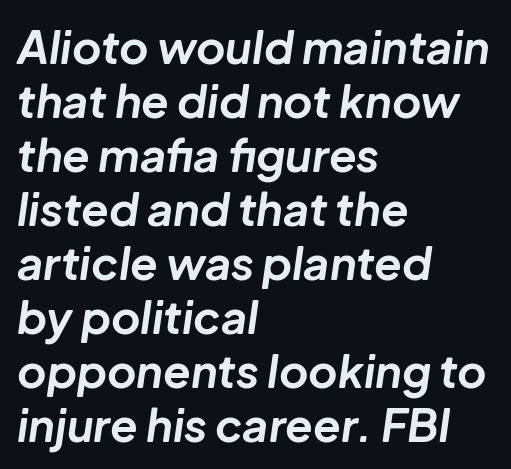
Q: Is the text bold? A: Yes.
Q: Is the text italic (slanted)? A: Yes, it leans right by about 8 degrees.
Q: Is the text underlined? A: No.
Q: How is the paragraph aligned? A: Left-aligned.
Q: Is the spacing between letters normal or unusually wide? A: Normal.
Q: Width (condensed, normal, or wide)? A: Normal.
Q: Stroke contrast? A: Low.
Q: x-height? A: Medium.
Q: Monospaced? A: No.
